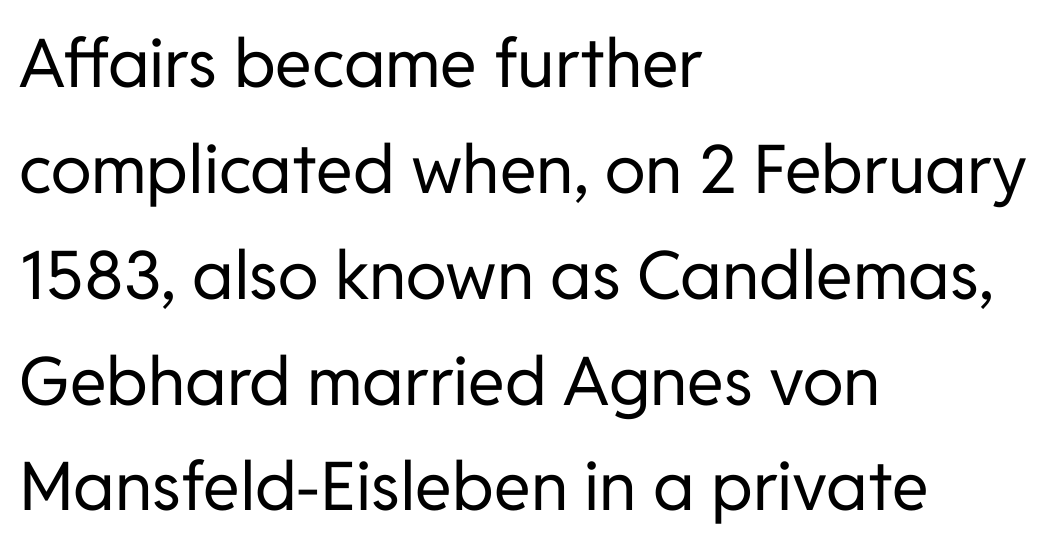
The lettering holds an erect, upright posture throughout. Whoever set this chose a conventional vertical rhythm. Line beginnings align vertically; line endings do not. The weight would be labelled regular, book, light, or lighter still.
